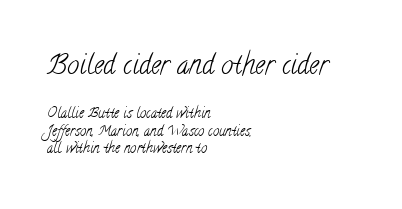
{"bold": "no", "underline": "no", "align": "left", "line_spacing": "normal", "line_spacing_ratio": 1.27, "letter_spacing": "normal", "letter_spacing_em": 0.0, "larger_block": "first", "size_ratio": 1.93, "glyph_px": 27}
